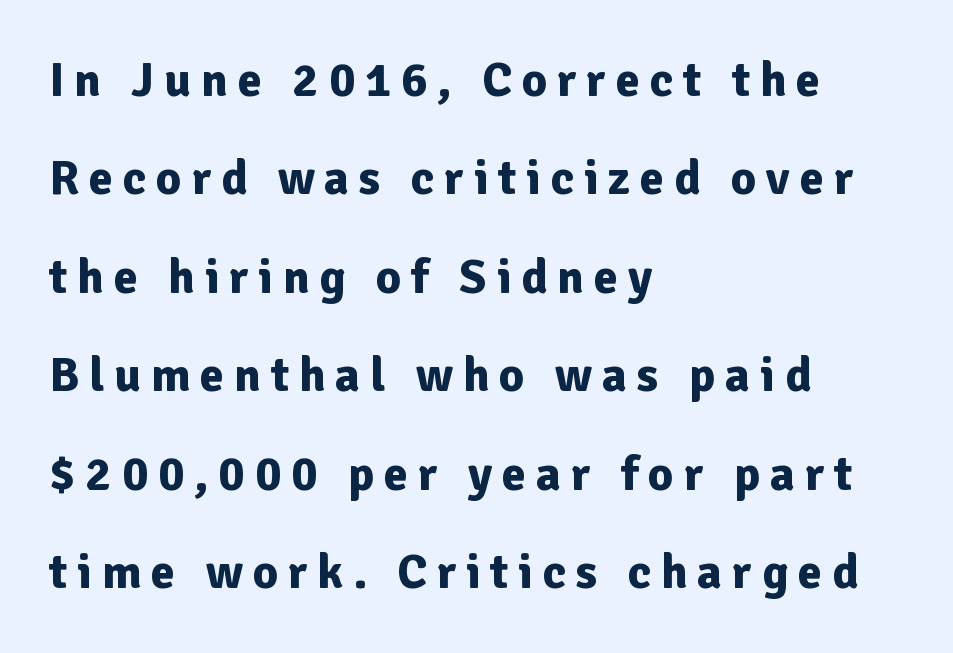
Q: Is the text bold? A: Yes.
Q: Is the text italic (slanted)? A: No, it is upright.
Q: Is the typeface a serif or a sans-serif typeface? A: Sans-serif.
Q: Is the text underlined? A: No.
Q: How is the paragraph aligned? A: Left-aligned.
Q: Is the spacing between letters normal or unusually wide? A: Unusually wide.
Q: Is the spacing between lines tight, normal or loose? A: Loose.
Q: Width (condensed, normal, or wide)? A: Normal.
Q: Stroke contrast? A: Low.
Q: x-height? A: Medium.
Q: Monospaced? A: No.
